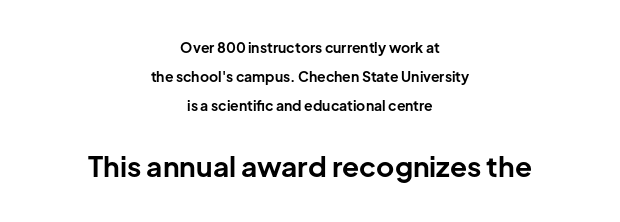
Is this a sans? Yes — the strokes have no serifs. Rendered with straight, roman letterforms. The passage shown is typed in a proportional face where columns would drift. The foot of each line stays bare and open.
